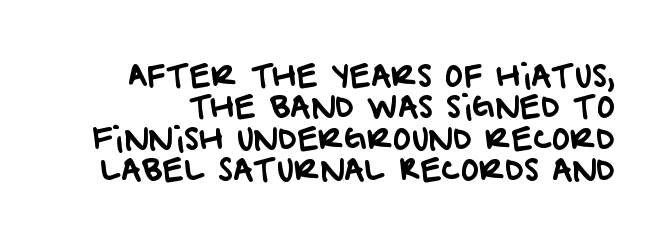
The image shows 31 px sans-serif type; set tight line spacing (1.01x), normal letter spacing, not underlined; low stroke contrast and a large x-height.
